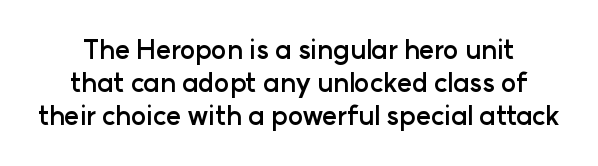
This sample keeps an unexceptional amount of space between lines. In terms of weight, the rendering is a true, heavy bold. Short note: letters normally spaced. Plain, unruled lines of type.
